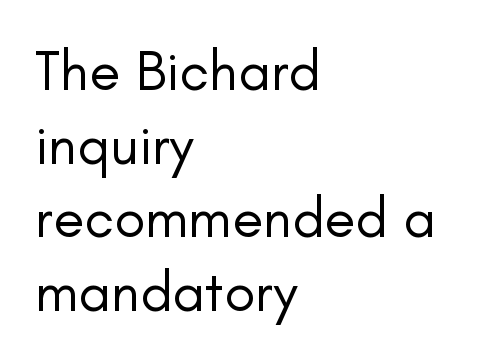
The specimen omits any rule beneath the text block's lines. Stroke terminals: plain, sans-serif. The vertical gap from one line to the next is medium. Left-aligned paragraph, ragged on the right.
